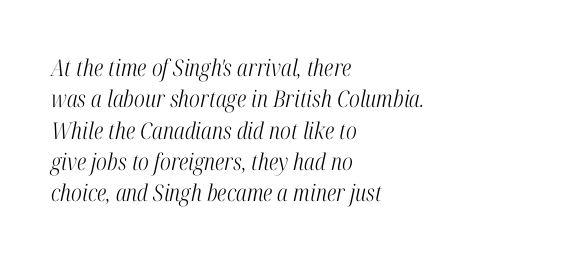
{"italic": "yes", "lean": "right", "slant_degrees": 12, "bold": "no", "underline": "no", "align": "left", "line_spacing": "normal", "line_spacing_ratio": 1.36, "letter_spacing": "normal", "letter_spacing_em": 0.0, "glyph_px": 23}
